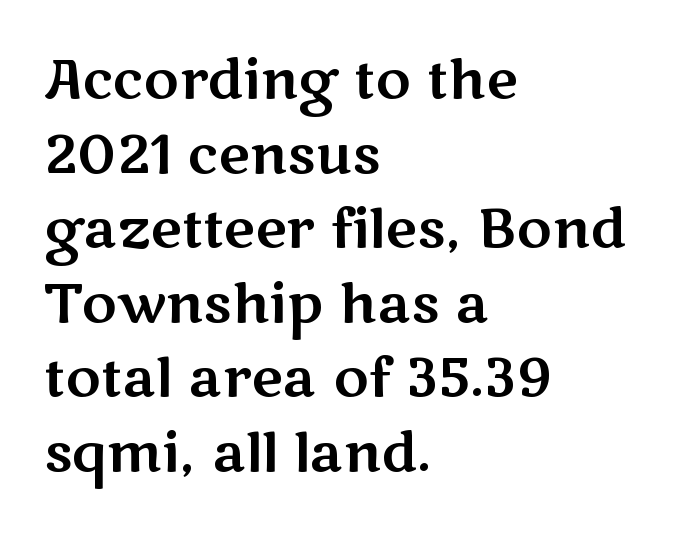
The image shows 54 px wide sans-serif type, upright; set left-aligned, normal line spacing (1.38x), normal letter spacing, not underlined; medium stroke contrast and a medium x-height.
